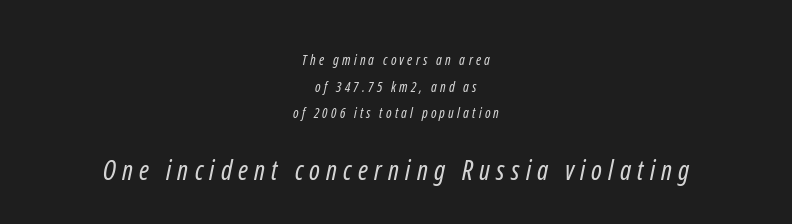
{"bold": "no", "underline": "no", "align": "center", "line_spacing": "loose", "line_spacing_ratio": 1.9, "letter_spacing": "wide", "letter_spacing_em": 0.23, "larger_block": "second", "size_ratio": 1.93, "glyph_px": 27}
